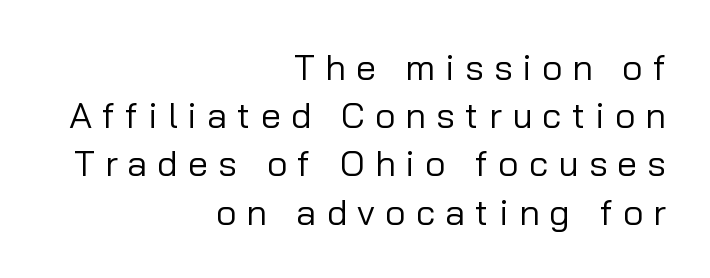
The image shows 36 px regular-weight sans-serif type, upright; set right-aligned, normal line spacing (1.34x), unusually wide letter spacing (+0.28 em), not underlined; low stroke contrast and a medium x-height.
